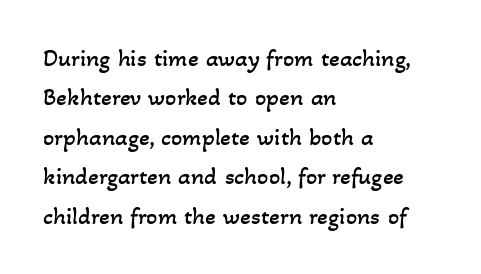
{"bold": "no", "underline": "no", "align": "left", "line_spacing": "normal", "line_spacing_ratio": 1.58, "letter_spacing": "normal", "letter_spacing_em": 0.0, "glyph_px": 25}
